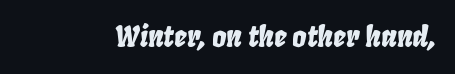
The area under the type is left untouched. A typesetter would call this proportional, since set widths differ per character. It's the slanting kind of type. You could call the tracking neutral — neither tight nor loose.
